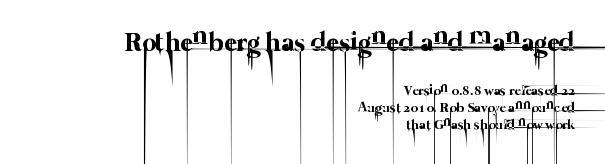
Stroke mass is kept to a normal reading level or below. The zone under the glyphs is completely vacant. The lines are quadded right. Type size steps down from the first block to the second. Compared with typical body copy, the letter spacing here is the same.
